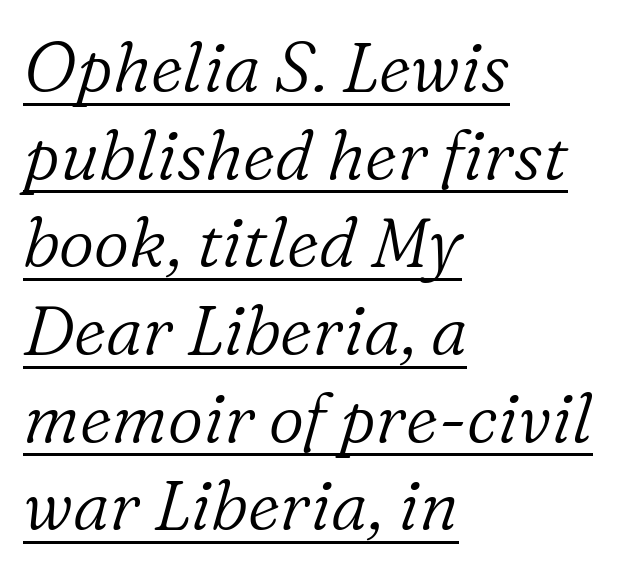
{"serif": "yes", "italic": "yes", "lean": "right", "slant_degrees": 16, "bold": "no", "weight": "light", "width": "normal", "stroke_contrast": "low", "x_height": "medium", "monospaced": "no", "underline": "yes", "align": "left", "line_spacing": "normal", "line_spacing_ratio": 1.27, "letter_spacing": "normal", "letter_spacing_em": 0.0, "glyph_px": 69}
